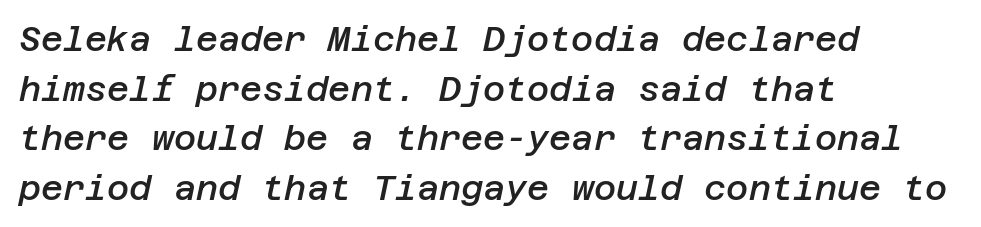
Slant detected: the letters are inclined. The letters sit at their default tracking, neither squeezed nor spread. The specimen omits any rule beneath the text block's lines. Horizontal alignment here is leftward, the default for most running prose. Regarding leading, the lines here are spaced in the standard way. A bit beefed up — I'd call it semibold rather than bold.
